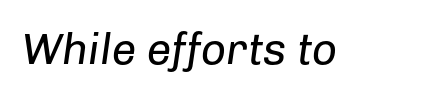
{"italic": "yes", "lean": "right", "slant_degrees": 8, "bold": "no", "weight": "regular", "width": "normal", "stroke_contrast": "low", "x_height": "medium", "monospaced": "no", "underline": "no", "letter_spacing": "normal", "letter_spacing_em": 0.0, "glyph_px": 44}
